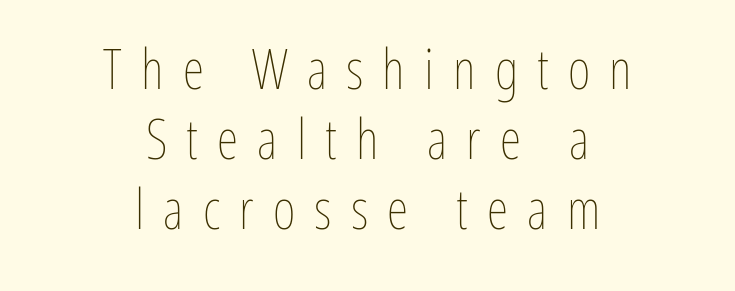
Q: Is the text bold? A: No.
Q: Is the text italic (slanted)? A: No, it is upright.
Q: Is the text underlined? A: No.
Q: How is the paragraph aligned? A: Centered.
Q: Is the spacing between letters normal or unusually wide? A: Unusually wide.
Q: Is the spacing between lines tight, normal or loose? A: Normal.
Q: Width (condensed, normal, or wide)? A: Condensed.
Q: Stroke contrast? A: Low.
Q: x-height? A: Medium.
Q: Monospaced? A: No.
